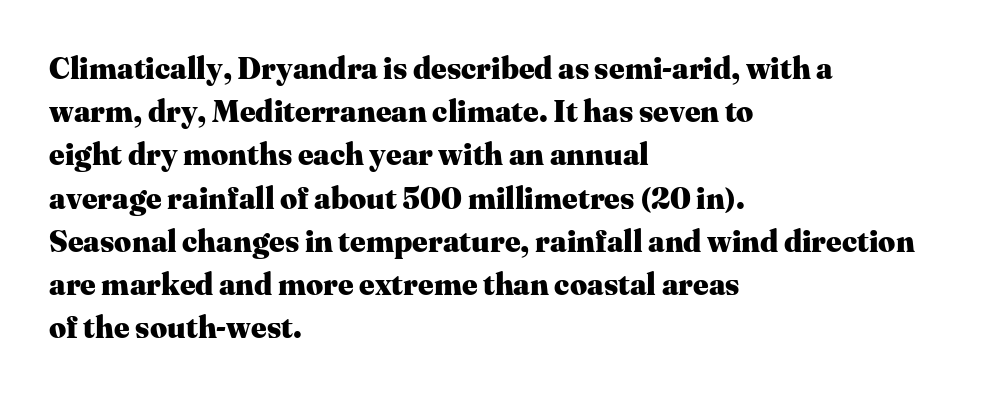
Proportional: the letters do not fall into vertical columns. Clear beneath every line of the passage. Italic? Not at all — the glyphs are vertical. The typesetter chose a ragged-right arrangement here. Small tapered or slab feet sit at the stroke ends, so this counts as serif.
